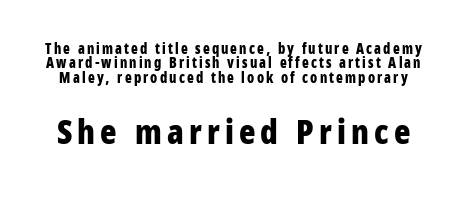
Q: Is the text bold? A: Yes.
Q: Is the text italic (slanted)? A: No, it is upright.
Q: Is the typeface a serif or a sans-serif typeface? A: Sans-serif.
Q: Is the text underlined? A: No.
Q: Is the spacing between lines tight, normal or loose? A: Tight.
Q: Which block of text is set in a larger size, the first (top) or the second (bottom)? A: The second (bottom) one.
Q: Width (condensed, normal, or wide)? A: Condensed.
Q: Stroke contrast? A: Low.
Q: x-height? A: Large.
Q: Monospaced? A: No.
